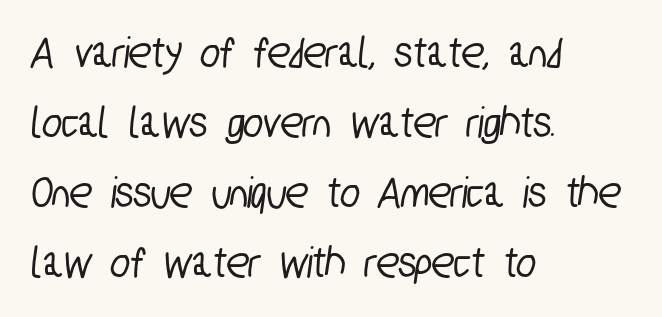
Every row of glyphs begins at an identical x-position on the left. The vertical gap from one line to the next is medium. The rendering shows plain stroke endings on the letterforms — a sans-serif design. Looks like regular typesetting: each glyph gets only the width it needs.
